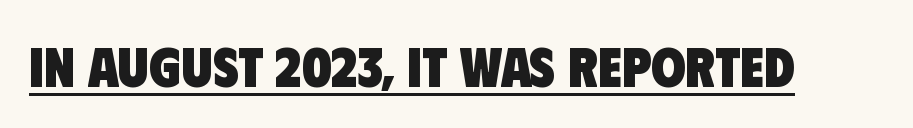
Q: Is the text bold? A: Yes.
Q: Is the typeface a serif or a sans-serif typeface? A: Sans-serif.
Q: Is the text underlined? A: Yes.
Q: Is the spacing between letters normal or unusually wide? A: Normal.
Q: Width (condensed, normal, or wide)? A: Condensed.
Q: Stroke contrast? A: Low.
Q: x-height? A: Large.
Q: Monospaced? A: No.
